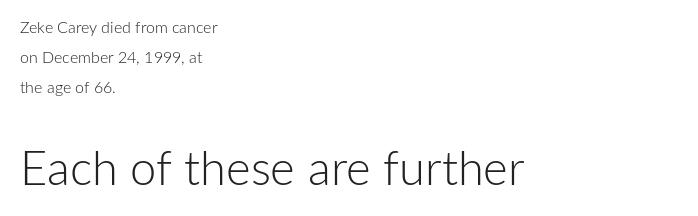
Q: Is the text bold? A: No.
Q: Is the text italic (slanted)? A: No, it is upright.
Q: Is the typeface a serif or a sans-serif typeface? A: Sans-serif.
Q: Is the text underlined? A: No.
Q: How is the paragraph aligned? A: Left-aligned.
Q: Is the spacing between letters normal or unusually wide? A: Normal.
Q: Which block of text is set in a larger size, the first (top) or the second (bottom)? A: The second (bottom) one.
Q: Width (condensed, normal, or wide)? A: Normal.
Q: Stroke contrast? A: Low.
Q: x-height? A: Medium.
Q: Monospaced? A: No.
